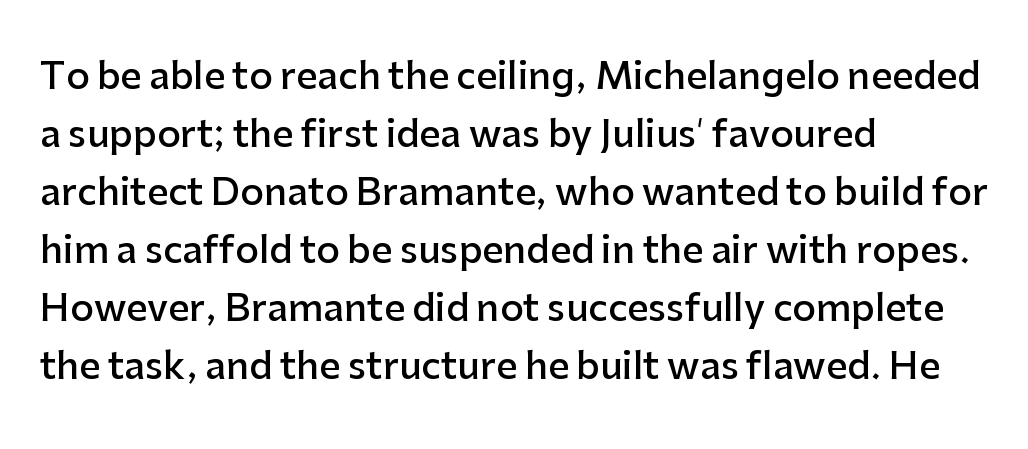
{"serif": "no", "italic": "no", "bold": "semi", "weight": "semibold", "width": "normal", "stroke_contrast": "low", "x_height": "medium", "monospaced": "no", "underline": "no", "align": "left", "line_spacing": "normal", "line_spacing_ratio": 1.57, "letter_spacing": "normal", "letter_spacing_em": 0.0, "glyph_px": 37}
